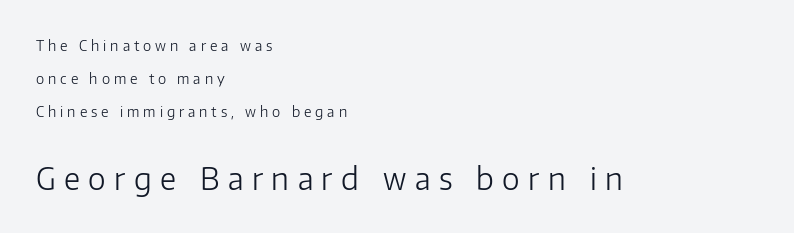
Q: Is the text bold? A: No.
Q: Is the text italic (slanted)? A: No, it is upright.
Q: Is the typeface a serif or a sans-serif typeface? A: Sans-serif.
Q: Is the text underlined? A: No.
Q: How is the paragraph aligned? A: Left-aligned.
Q: Is the spacing between letters normal or unusually wide? A: Unusually wide.
Q: Is the spacing between lines tight, normal or loose? A: Loose.
Q: Which block of text is set in a larger size, the first (top) or the second (bottom)? A: The second (bottom) one.
Q: Width (condensed, normal, or wide)? A: Normal.
Q: Stroke contrast? A: Low.
Q: x-height? A: Medium.
Q: Monospaced? A: No.
